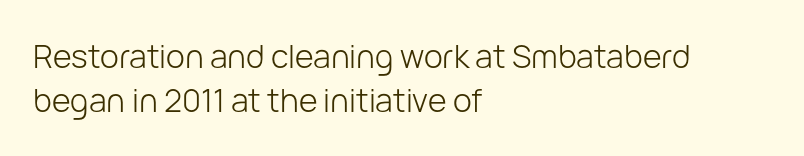
Q: Is the text bold? A: No.
Q: Is the text italic (slanted)? A: No, it is upright.
Q: Is the typeface a serif or a sans-serif typeface? A: Sans-serif.
Q: Is the text underlined? A: No.
Q: How is the paragraph aligned? A: Left-aligned.
Q: Is the spacing between letters normal or unusually wide? A: Normal.
Q: Is the spacing between lines tight, normal or loose? A: Normal.
Q: Width (condensed, normal, or wide)? A: Normal.
Q: Stroke contrast? A: Low.
Q: x-height? A: Medium.
Q: Monospaced? A: No.
